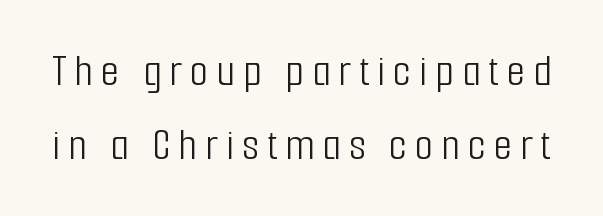
This is sans-serif lettering, the kind often seen on screens and signage. Caption: face not bold, strokes unweighted. The passage shown stacks its lines at a standard gap. Quick note: underline off.
